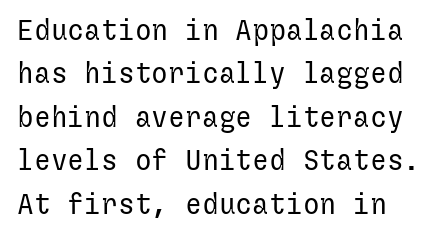
{"serif": "no", "italic": "no", "bold": "no", "weight": "regular", "width": "normal", "stroke_contrast": "low", "x_height": "medium", "underline": "no", "align": "left", "line_spacing": "normal", "line_spacing_ratio": 1.55, "letter_spacing": "normal", "letter_spacing_em": 0.0, "glyph_px": 28}
